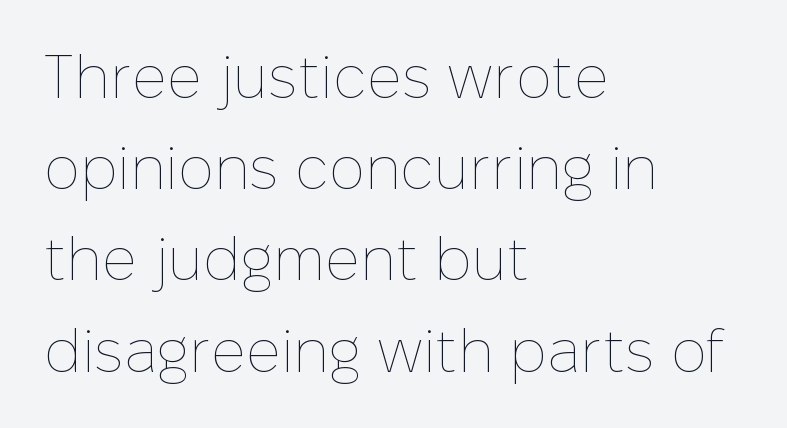
{"italic": "no", "bold": "no", "weight": "thin", "width": "normal", "stroke_contrast": "low", "x_height": "medium", "monospaced": "no", "underline": "no", "align": "left", "line_spacing": "normal", "line_spacing_ratio": 1.52, "letter_spacing": "normal", "letter_spacing_em": 0.0, "glyph_px": 60}
